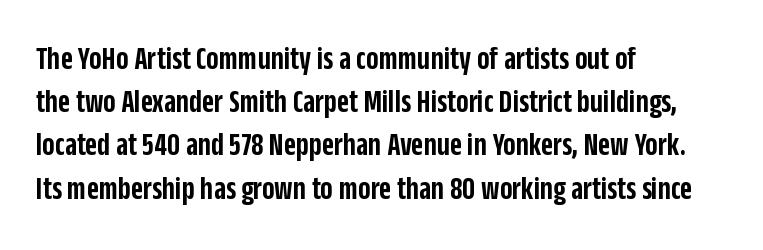
Normally led — the rows are evenly, conventionally spaced. Each letter keeps its own natural width here, so spacing adapts to shape. A fair bit of extra ink — the face is semibold, not bold. The characters display no serif detailing; their extremities are plain. The letters sit at their default tracking, neither squeezed nor spread. Characters remain perfectly vertical along every line.
